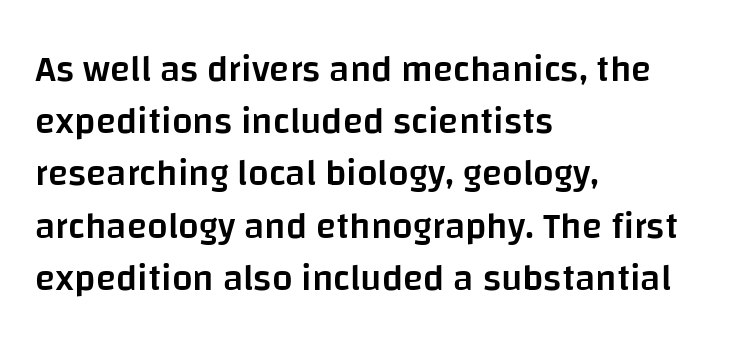
The image shows 37 px semibold sans-serif type, upright; set left-aligned, normal line spacing (1.41x), normal letter spacing, not underlined; low stroke contrast and a large x-height.
